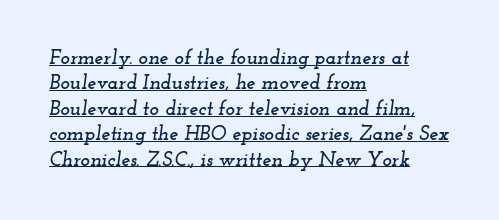
The image shows 20 px text type, italic (leaning right); set left-aligned, normal line spacing (1.27x), normal letter spacing, underlined.
